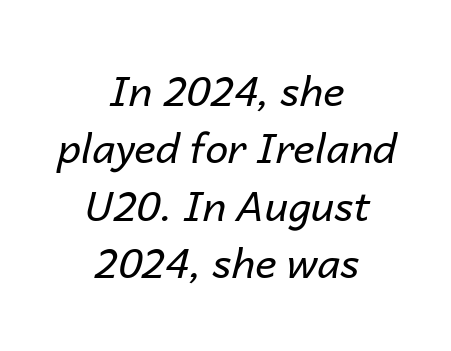
Regarding leading, the lines here are spaced in the standard way. Every character sits at an angle, as italics do. The rendering uses natural spacing where letterforms have individual widths. Quick note: underline off. A quiet, ordinary-to-light weight characterises the typeface. This rendering leaves character spacing at its baseline value.
